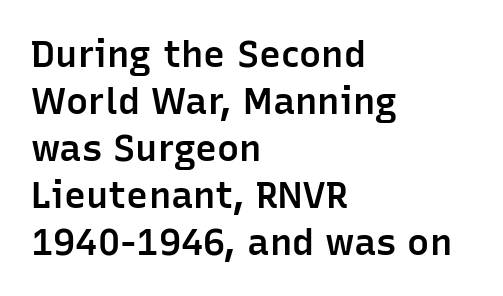
Check where the strokes stop: nothing finishes them off — pure sans. This sample is left-justified, so line endings fall wherever the words run out. Letters rest on an invisible, unmarked baseline. Upright lettering throughout.
